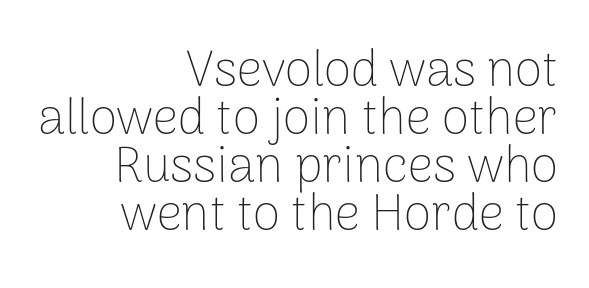
The image shows 50 px thin sans-serif type, upright; set right-aligned, tight line spacing (0.96x), normal letter spacing, not underlined; low stroke contrast and a medium x-height.
